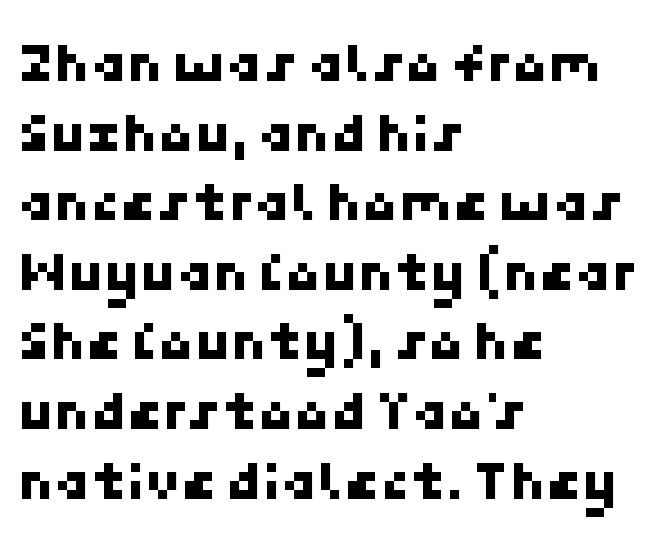
Q: Is the typeface a serif or a sans-serif typeface? A: Sans-serif.
Q: Is the text underlined? A: No.
Q: How is the paragraph aligned? A: Left-aligned.
Q: Is the spacing between letters normal or unusually wide? A: Normal.
Q: Width (condensed, normal, or wide)? A: Normal.
Q: Stroke contrast? A: Low.
Q: x-height? A: Medium.
